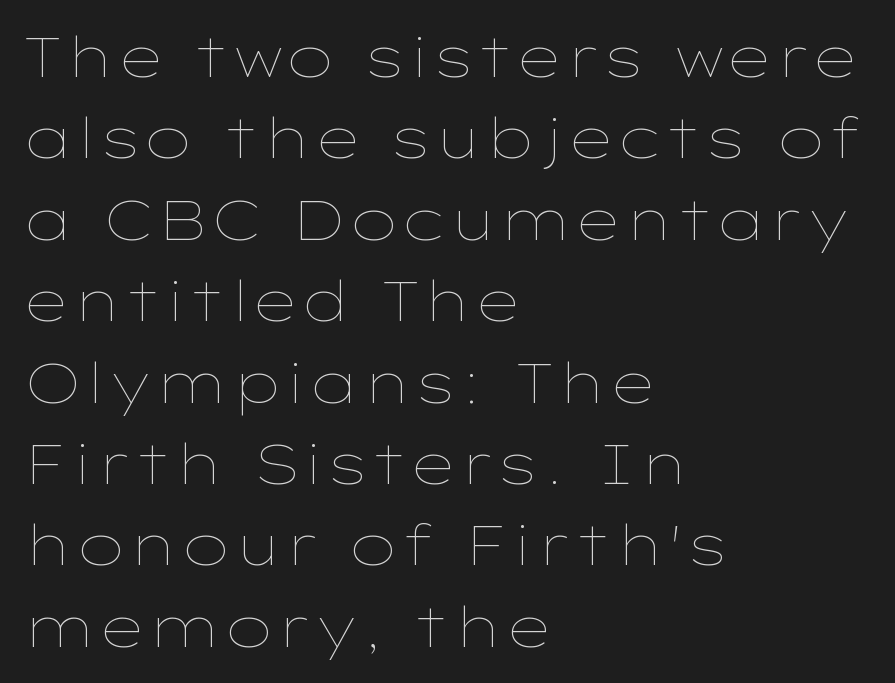
The image shows 55 px thin, wide type, upright; set left-aligned, normal line spacing (1.48x), normal letter spacing, not underlined; low stroke contrast and a medium x-height.
